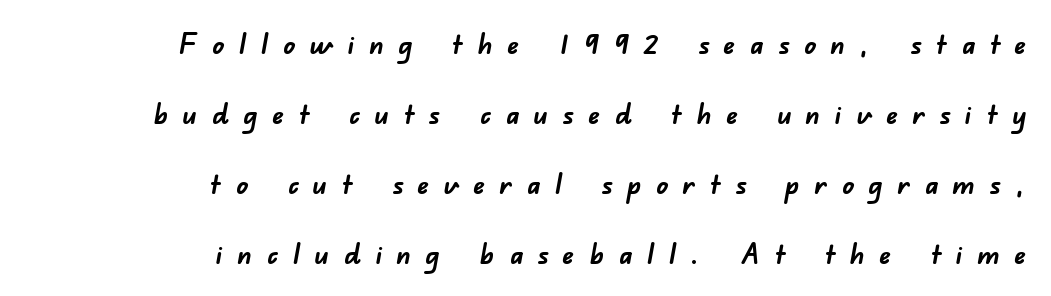
Whoever set this chose breathing room over compactness in the vertical rhythm. Plenty of ink on the page — the face is bold. In terms of letterspacing, this is a distinctly airy, spread setting. A flush-right, rag-left setting is used for this passage.
